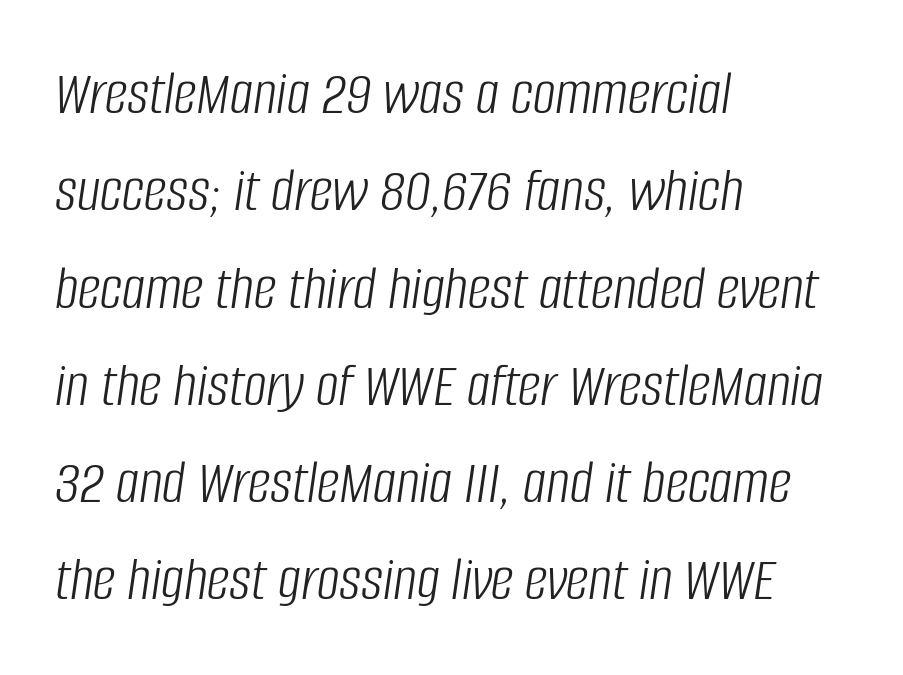
Any mark beneath the type? The region is blank. Casual observation: everything's shoved over to the left. The face used here is proportionally spaced, like ordinary book or web type. If you measured baseline to baseline, you'd find a middling distance. Slant detected: the letters are inclined. Tracking value appears to be zero — textbook default spacing.
